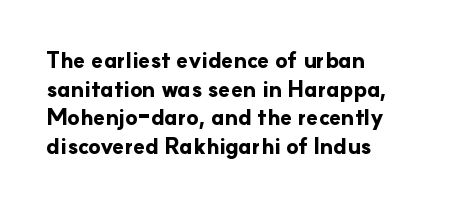
Teacher's note: observe the even left margin — that is flush-left alignment. You can tell it's not italic because the verticals are truly vertical. Words float on clear page, feet unadorned. The letterforms sit shoulder to shoulder at normal distance.
